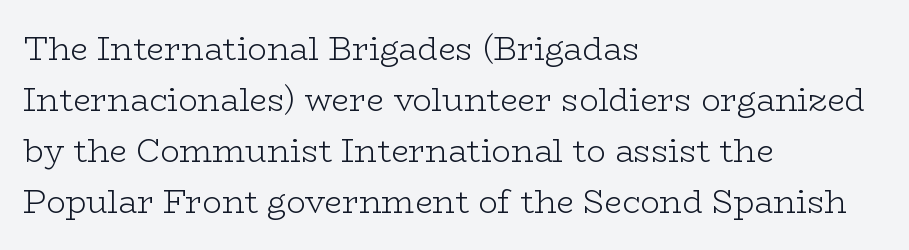
{"serif": "yes", "italic": "no", "bold": "no", "weight": "light", "width": "wide", "stroke_contrast": "low", "x_height": "medium", "monospaced": "no", "underline": "no", "align": "left", "line_spacing": "normal", "line_spacing_ratio": 1.59, "letter_spacing": "normal", "letter_spacing_em": 0.0, "glyph_px": 32}
